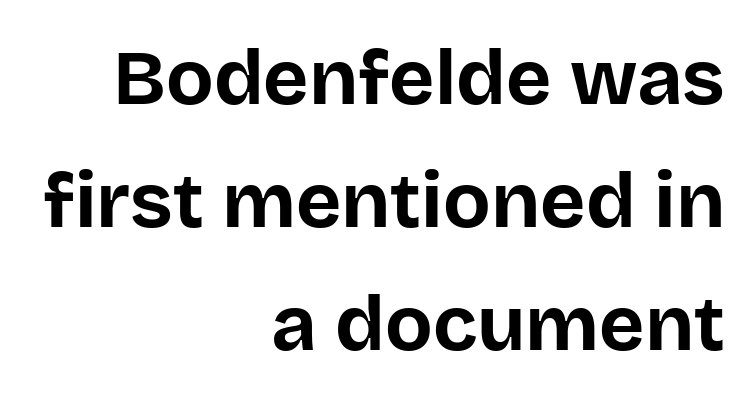
Rendered with straight, roman letterforms. Regarding leading, the lines here are spaced in the standard way. No extra tracking has been applied to these lines. Font category for this specimen: sans-serif.
